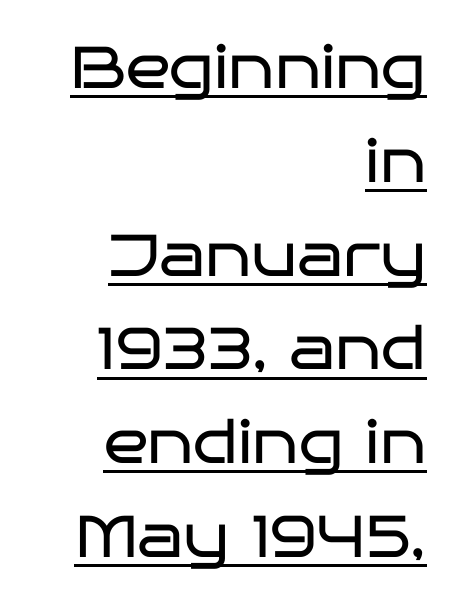
{"serif": "no", "italic": "no", "bold": "no", "weight": "regular", "width": "wide", "stroke_contrast": "low", "x_height": "large", "monospaced": "no", "underline": "yes", "align": "right", "line_spacing": "normal", "line_spacing_ratio": 1.59, "letter_spacing": "normal", "letter_spacing_em": 0.0, "glyph_px": 59}
